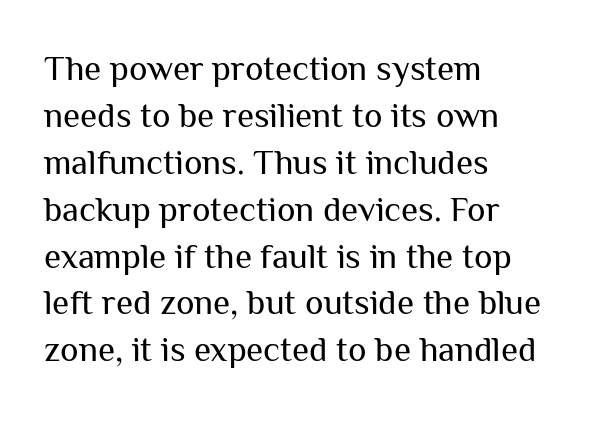
The image shows 35 px regular-weight sans-serif type, upright; set left-aligned, normal line spacing (1.34x), normal letter spacing, not underlined; medium stroke contrast and a medium x-height.
